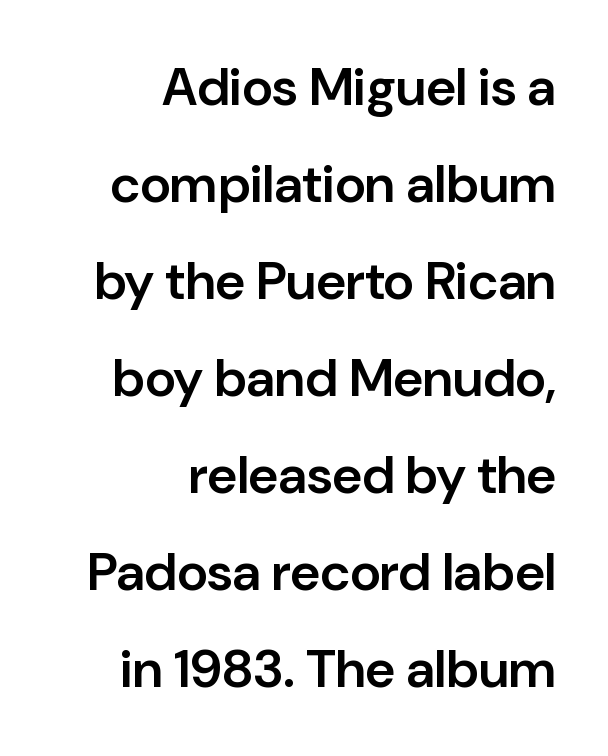
In CSS terms this would be text-align: right. This sample has the flowing, uneven cadence of proportional lettering. The rendering keeps characters at their native spacing. Stroke terminals: plain, sans-serif. Words float on clear page, feet unadorned. A somewhat darkened texture: the type is semibold rather than bold.
